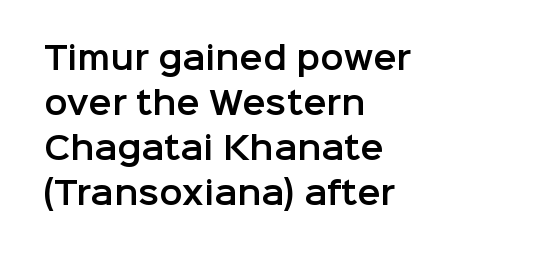
{"serif": "no", "italic": "no", "width": "normal", "stroke_contrast": "low", "x_height": "medium", "monospaced": "no", "underline": "no", "align": "left", "line_spacing": "normal", "line_spacing_ratio": 1.45, "letter_spacing": "normal", "letter_spacing_em": 0.0, "glyph_px": 31}
